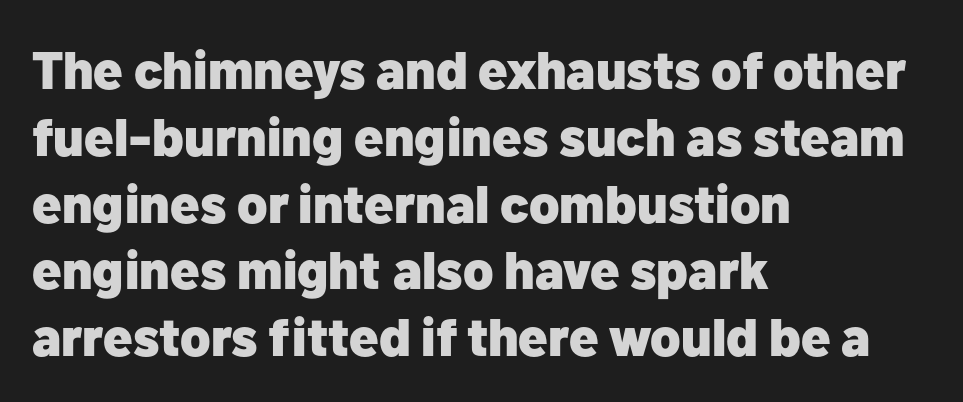
Q: Is the text bold? A: Yes.
Q: Is the text italic (slanted)? A: No, it is upright.
Q: Is the typeface a serif or a sans-serif typeface? A: Sans-serif.
Q: Is the text underlined? A: No.
Q: How is the paragraph aligned? A: Left-aligned.
Q: Is the spacing between letters normal or unusually wide? A: Normal.
Q: Is the spacing between lines tight, normal or loose? A: Normal.
Q: Width (condensed, normal, or wide)? A: Normal.
Q: Stroke contrast? A: Low.
Q: x-height? A: Medium.
Q: Monospaced? A: No.
